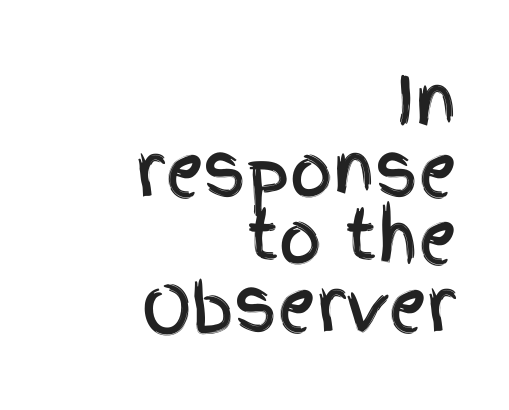
Q: Is the text italic (slanted)? A: No, it is upright.
Q: Is the typeface a serif or a sans-serif typeface? A: Sans-serif.
Q: Is the text underlined? A: No.
Q: How is the paragraph aligned? A: Right-aligned.
Q: Is the spacing between letters normal or unusually wide? A: Normal.
Q: Is the spacing between lines tight, normal or loose? A: Tight.
Q: Width (condensed, normal, or wide)? A: Condensed.
Q: x-height? A: Large.
Q: Monospaced? A: No.
